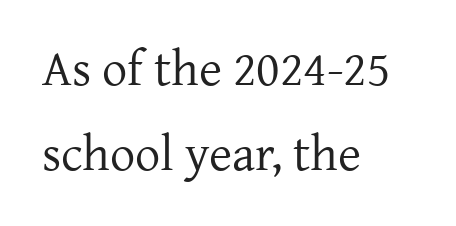
The image shows 50 px regular-weight serif type, upright; set left-aligned, normal line spacing (1.7x), normal letter spacing, not underlined; low stroke contrast and a medium x-height.
